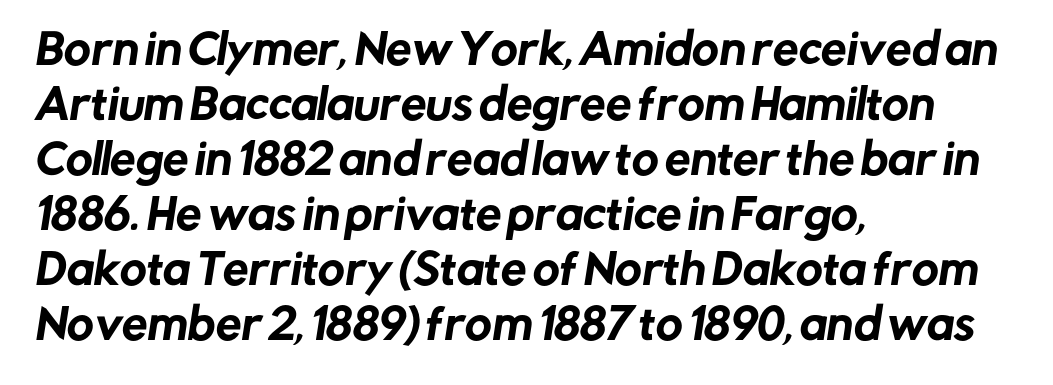
Examine the stroke ends and you'll find no serifs. Is the block centered? No — it sits flush against the left margin. Lines of text with bare space underneath. Looks like regular typesetting: each glyph gets only the width it needs.
